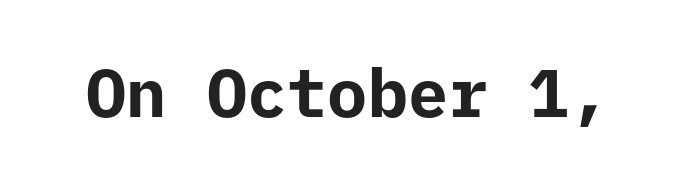
These lines carry a lot of weight — the face is fully bold. Characters follow at the spacing the type designer built in. Characters remain perfectly vertical along every line. Every character here occupies the same horizontal width, giving the sample a typewriter-like rhythm. The words here are not underlined. Does the type have serifs? No, each stem ends abruptly.
